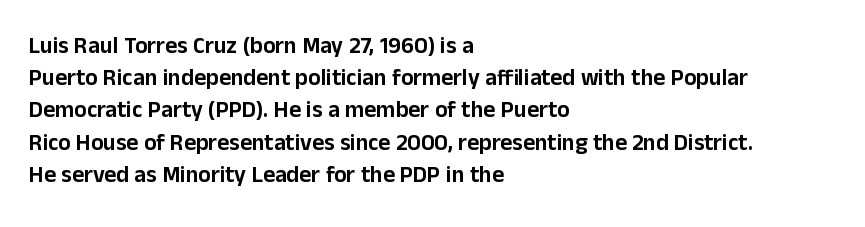
{"italic": "no", "underline": "no", "align": "left", "line_spacing": "normal", "line_spacing_ratio": 1.4, "letter_spacing": "normal", "letter_spacing_em": 0.0, "glyph_px": 23}
